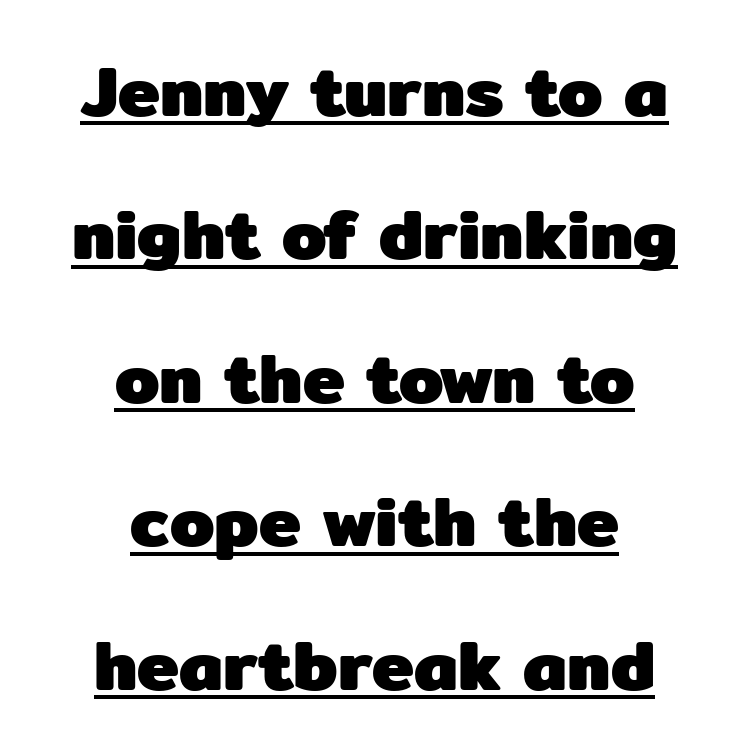
The image shows 71 px heavy sans-serif type, upright; set centered, loose line spacing (2.02x), normal letter spacing, underlined; low stroke contrast and a medium x-height.
